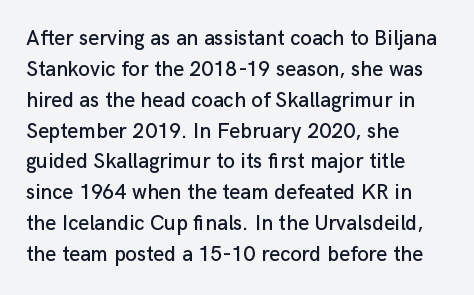
The image shows 21 px text type, upright; set left-aligned, normal line spacing (1.47x), normal letter spacing, not underlined.
